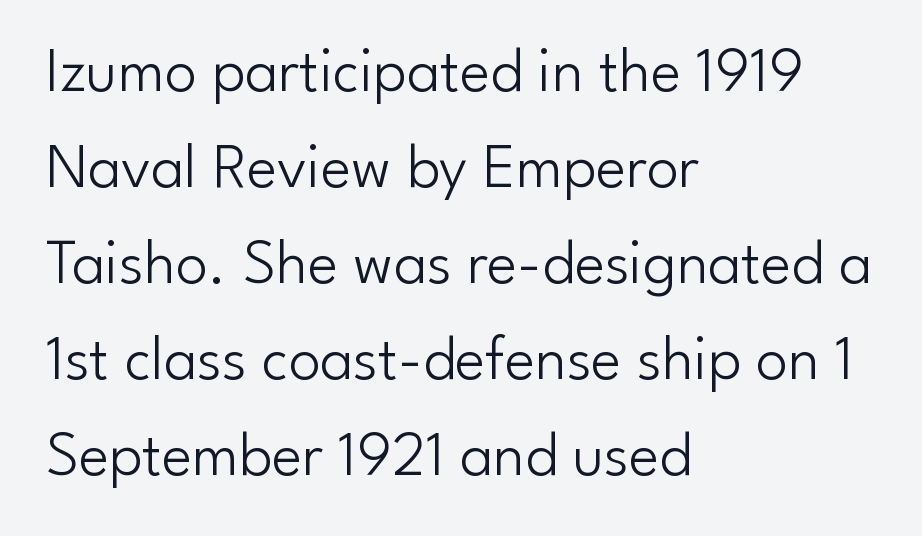
Glance below the letters and you will spot only blank space. These lines stack with their left ends in a neat column. These glyphs show unthickened strokes, regular width or finer. Varying glyph widths throughout — classic text-font behaviour.
